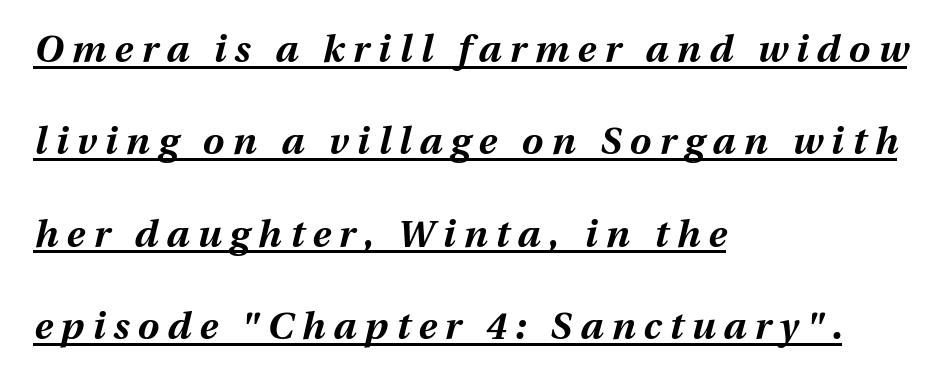
If you drew a line through each stem, it would be angled. The rendered words wear a rule along their underside. This rendering uses left alignment, leaving the right contour irregular. Caption: expanded tracking, letters set apart. These lines are rendered in a variable-pitch font.
